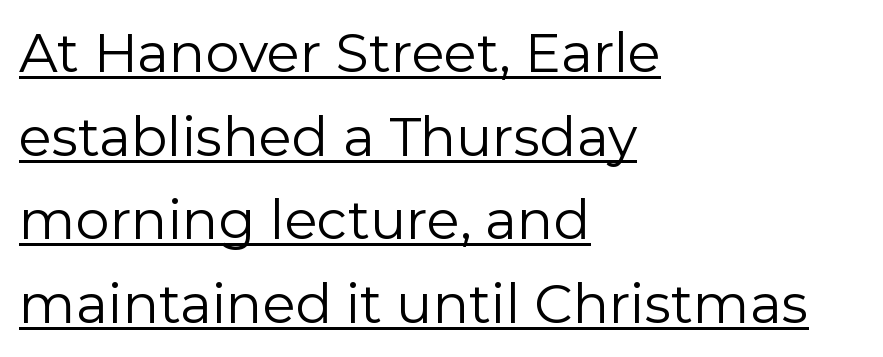
The image shows 54 px regular-weight sans-serif type, upright; set left-aligned, normal line spacing (1.55x), normal letter spacing, underlined; low stroke contrast and a medium x-height.
